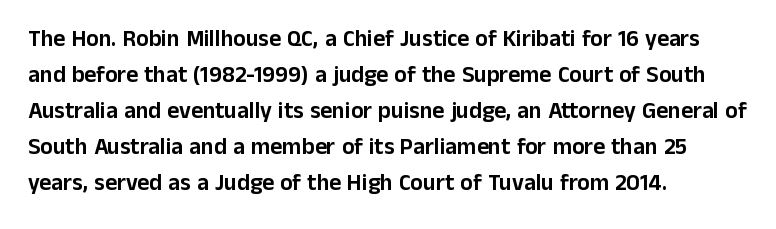
The passage shown has conventional tracking throughout. The axis of the letterforms is exactly vertical. In CSS terms this would be text-align: left. The area under the type is left untouched.
